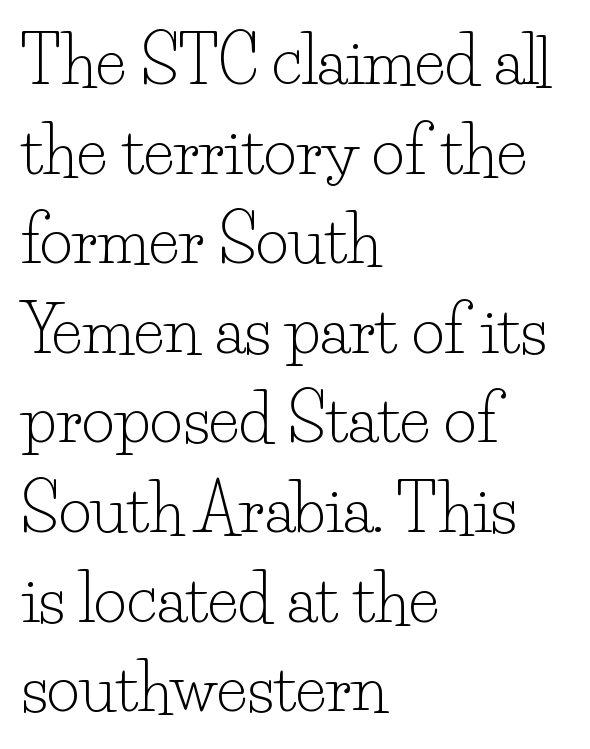
You can tell from the footed stems that serif type was used. Baseline-to-baseline distance is the conventional proportion of letter height. Just letters on the line, the space beneath them empty. A classic flush-left, rag-right setting is used for this passage.
